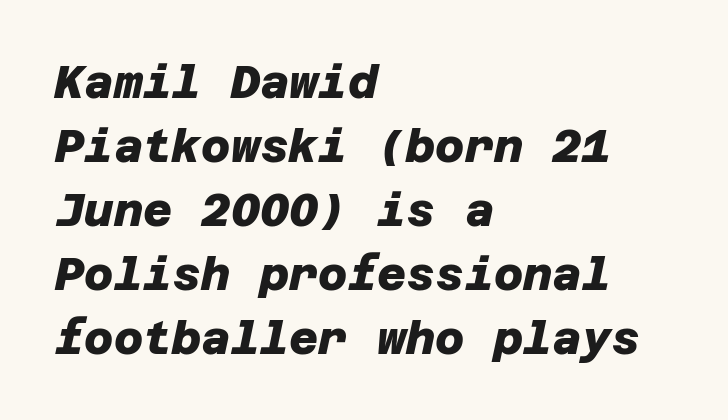
If you measured baseline to baseline, you'd find a middling distance. Chunky letters — that's bold for sure. Unlike a traditional serif, this face leaves its strokes unadorned. Lines of text with bare space underneath. Is the letter spacing exaggerated? No — it looks like the ordinary default.
